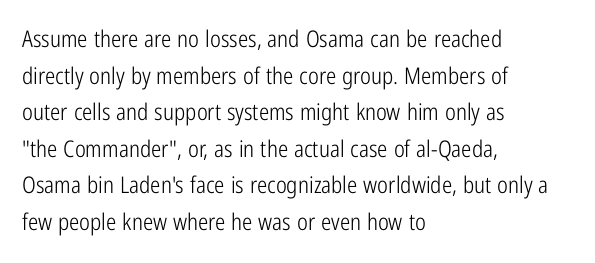
Q: Is the text bold? A: No.
Q: Is the text italic (slanted)? A: No, it is upright.
Q: Is the text underlined? A: No.
Q: How is the paragraph aligned? A: Left-aligned.
Q: Is the spacing between letters normal or unusually wide? A: Normal.
Q: Is the spacing between lines tight, normal or loose? A: Normal.
